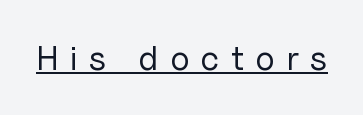
Q: Is the text bold? A: No.
Q: Is the text italic (slanted)? A: No, it is upright.
Q: Is the typeface a serif or a sans-serif typeface? A: Sans-serif.
Q: Is the text underlined? A: Yes.
Q: Is the spacing between letters normal or unusually wide? A: Unusually wide.
Q: Width (condensed, normal, or wide)? A: Normal.
Q: Stroke contrast? A: Low.
Q: x-height? A: Medium.
Q: Monospaced? A: No.
